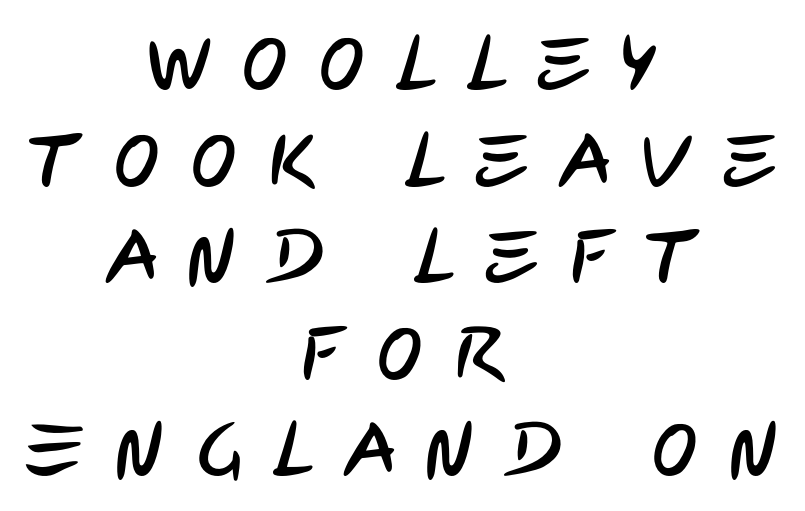
The image shows 76 px condensed sans-serif type; set centered, normal line spacing (1.27x), unusually wide letter spacing (+0.41 em), not underlined; low stroke contrast and a large x-height.
